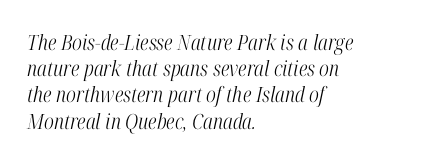
The image shows 21 px text type, italic (leaning right); set left-aligned, normal line spacing (1.25x), normal letter spacing, not underlined.
